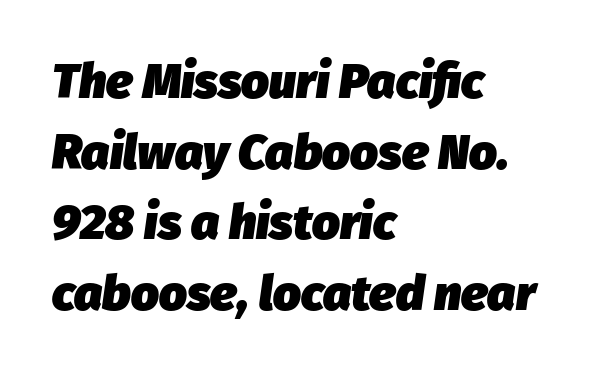
Q: Is the text bold? A: Yes.
Q: Is the text italic (slanted)? A: Yes, it leans right by about 8 degrees.
Q: Is the text underlined? A: No.
Q: How is the paragraph aligned? A: Left-aligned.
Q: Is the spacing between letters normal or unusually wide? A: Normal.
Q: Is the spacing between lines tight, normal or loose? A: Normal.
Q: Width (condensed, normal, or wide)? A: Normal.
Q: Stroke contrast? A: Low.
Q: x-height? A: Medium.
Q: Monospaced? A: No.
